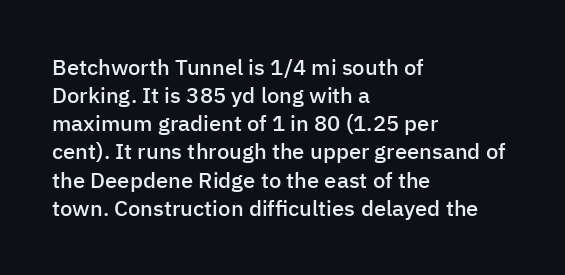
{"italic": "no", "bold": "semi", "underline": "no", "align": "left", "line_spacing": "normal", "line_spacing_ratio": 1.28, "letter_spacing": "normal", "letter_spacing_em": 0.0, "glyph_px": 22}
